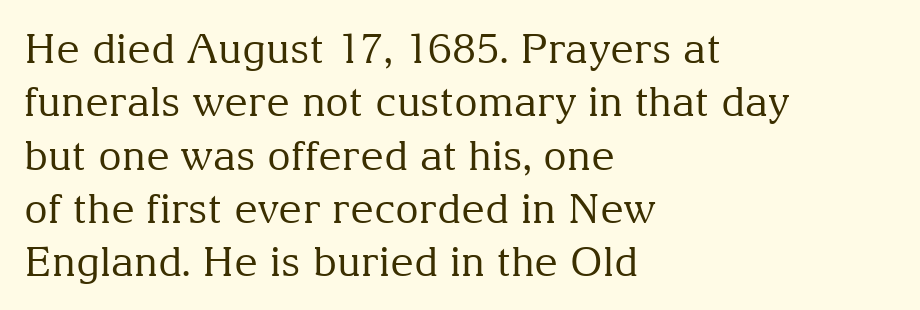
Underline: absent. What kind of face is this? One with serifs. Weight class: somewhere from thin through regular. The lettering holds an erect, upright posture throughout. This sample has the flowing, uneven cadence of proportional lettering.
